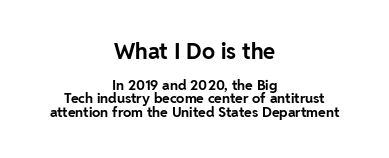
The image shows 22 px bold type, upright; set centered, tight line spacing (0.96x), normal letter spacing, not underlined; the first (top) block is 1.57x larger.
